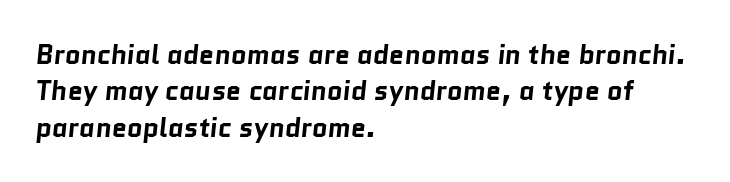
{"bold": "yes", "underline": "no", "align": "left", "line_spacing": "normal", "line_spacing_ratio": 1.35, "letter_spacing": "normal", "letter_spacing_em": 0.0, "glyph_px": 27}
